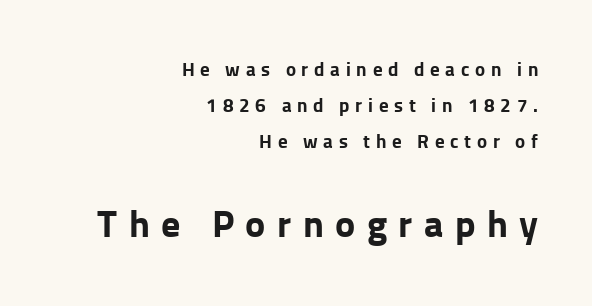
{"serif": "no", "italic": "no", "bold": "yes", "weight": "bold", "width": "normal", "stroke_contrast": "low", "x_height": "medium", "monospaced": "no", "underline": "no", "align": "right", "line_spacing": "loose", "line_spacing_ratio": 1.9, "letter_spacing": "wide", "letter_spacing_em": 0.3, "larger_block": "second", "size_ratio": 2.0, "glyph_px": 38}
